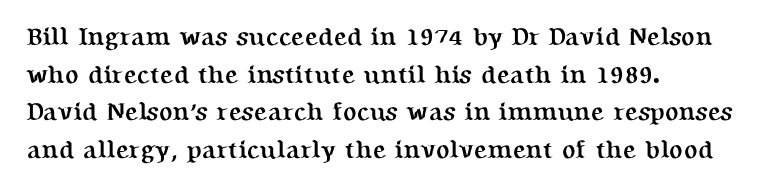
The image shows 25 px bold type, upright; set left-aligned, normal line spacing (1.51x), normal letter spacing, not underlined.
